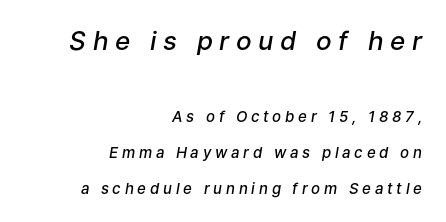
{"italic": "yes", "lean": "right", "slant_degrees": 9, "bold": "semi", "underline": "no", "align": "right", "line_spacing": "loose", "line_spacing_ratio": 2.39, "letter_spacing": "wide", "letter_spacing_em": 0.25, "larger_block": "first", "size_ratio": 1.73, "glyph_px": 26}
